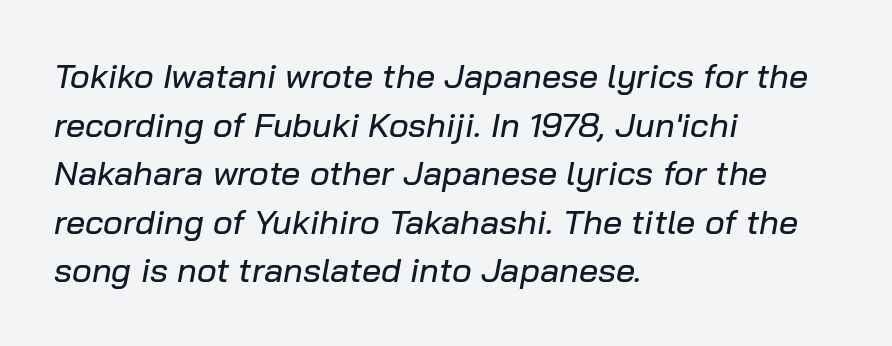
The image shows 34 px text type, italic (leaning right); set left-aligned, normal line spacing (1.43x), normal letter spacing, not underlined; low stroke contrast and a medium x-height.
